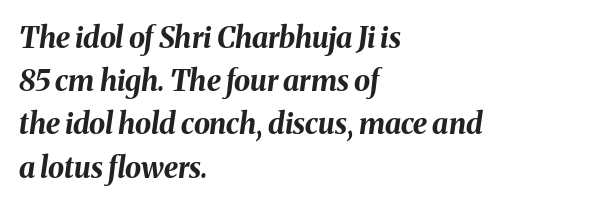
The image shows 29 px bold type, italic (leaning right); set left-aligned, normal line spacing (1.49x), normal letter spacing, not underlined; medium stroke contrast and a medium x-height.
